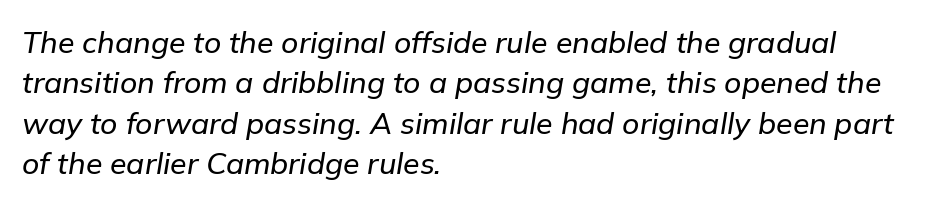
{"italic": "yes", "lean": "right", "slant_degrees": 9, "width": "normal", "stroke_contrast": "low", "x_height": "medium", "monospaced": "no", "underline": "no", "align": "left", "line_spacing": "normal", "line_spacing_ratio": 1.35, "letter_spacing": "normal", "letter_spacing_em": 0.0, "glyph_px": 30}
